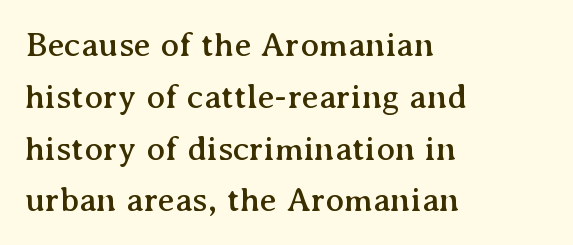
{"serif": "yes", "italic": "no", "width": "normal", "stroke_contrast": "medium", "x_height": "medium", "monospaced": "no", "underline": "no", "align": "left", "line_spacing": "normal", "line_spacing_ratio": 1.48, "letter_spacing": "normal", "letter_spacing_em": 0.0, "glyph_px": 35}
